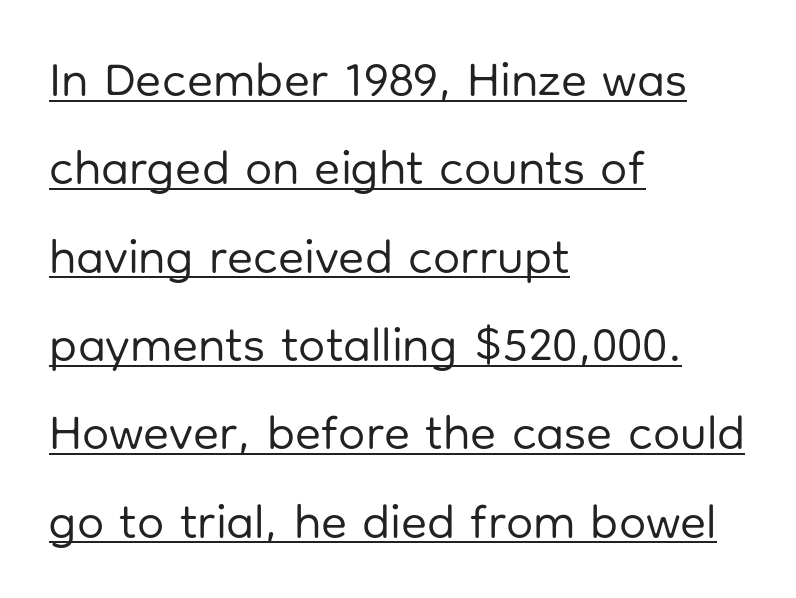
Q: Is the text bold? A: No.
Q: Is the text italic (slanted)? A: No, it is upright.
Q: Is the typeface a serif or a sans-serif typeface? A: Sans-serif.
Q: Is the text underlined? A: Yes.
Q: How is the paragraph aligned? A: Left-aligned.
Q: Is the spacing between letters normal or unusually wide? A: Normal.
Q: Width (condensed, normal, or wide)? A: Normal.
Q: Stroke contrast? A: Low.
Q: x-height? A: Medium.
Q: Monospaced? A: No.
